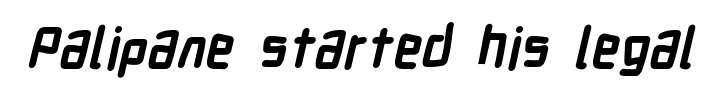
Does the type have serifs? No, each stem ends abruptly. This sample has the flowing, uneven cadence of proportional lettering. Weight check: bold — yes, fully. The foot of each line stays bare and open.
